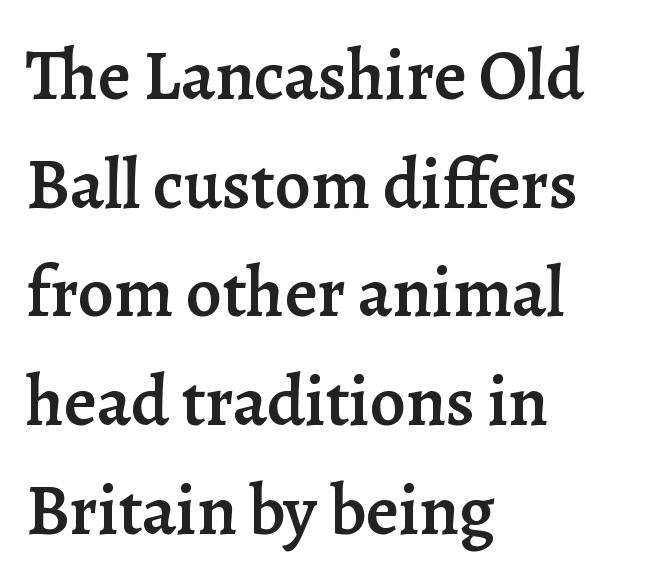
Typographically, this falls in the serif category. This sample has the flowing, uneven cadence of proportional lettering. Tracking here is standard; glyphs follow each other at the usual distance. Type without underlining.
